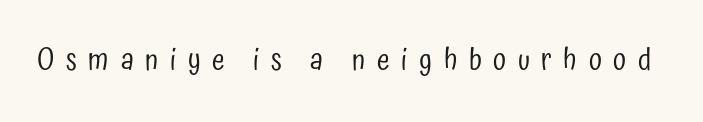
{"serif": "no", "italic": "no", "bold": "no", "weight": "regular", "width": "condensed", "stroke_contrast": "low", "x_height": "medium", "monospaced": "no", "underline": "no", "letter_spacing": "wide", "letter_spacing_em": 0.4, "glyph_px": 29}
